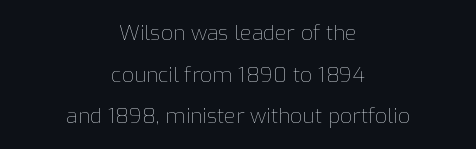
The font is comparable to plain body text, perhaps lighter. Each row of text sits above clean, open space. Teacher's note: observe the equal gaps on both sides — that is centered alignment. The specimen reads as upright at a glance.
